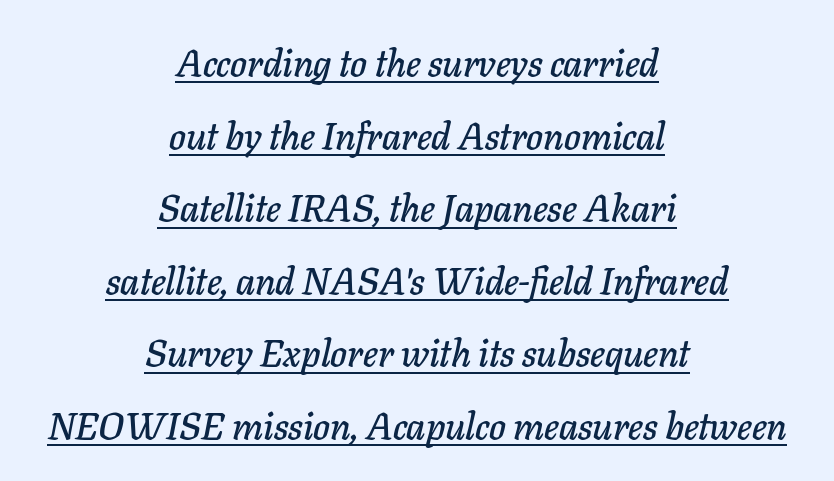
The vertical gap from one line to the next is large. The lettering tilts uniformly, giving the passage an italic look. Honestly, the underline is the first thing you notice here. Short and long lines alike share a common midpoint.
